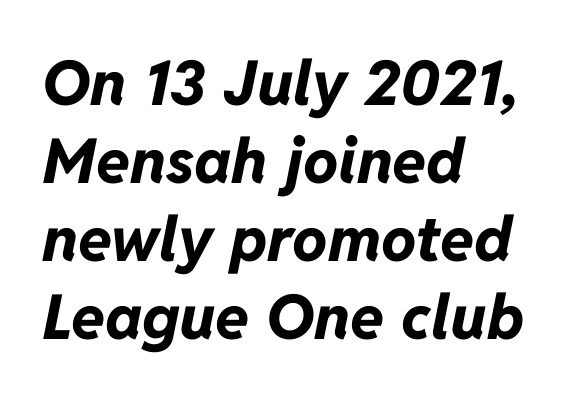
{"italic": "yes", "lean": "right", "slant_degrees": 11, "bold": "yes", "weight": "bold", "width": "normal", "stroke_contrast": "low", "x_height": "medium", "monospaced": "no", "underline": "no", "align": "left", "line_spacing": "normal", "line_spacing_ratio": 1.26, "letter_spacing": "normal", "letter_spacing_em": 0.0, "glyph_px": 62}
